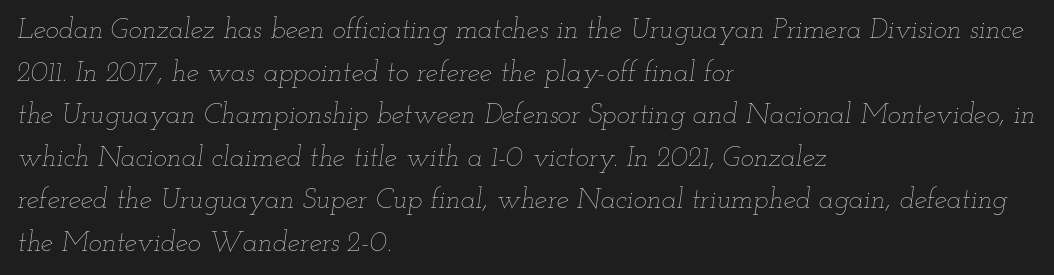
{"italic": "yes", "lean": "right", "slant_degrees": 12, "bold": "no", "weight": "thin", "width": "wide", "stroke_contrast": "low", "x_height": "small", "monospaced": "no", "underline": "no", "align": "left", "line_spacing": "normal", "line_spacing_ratio": 1.52, "letter_spacing": "normal", "letter_spacing_em": 0.0, "glyph_px": 28}
